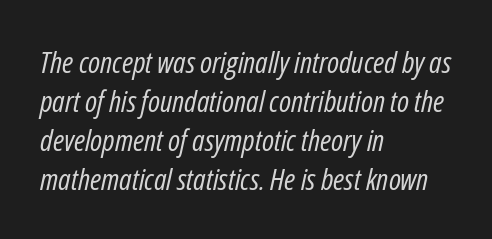
Q: Is the text bold? A: No.
Q: Is the text italic (slanted)? A: Yes, it leans right by about 12 degrees.
Q: Is the text underlined? A: No.
Q: How is the paragraph aligned? A: Left-aligned.
Q: Is the spacing between letters normal or unusually wide? A: Normal.
Q: Is the spacing between lines tight, normal or loose? A: Normal.
Q: Width (condensed, normal, or wide)? A: Condensed.
Q: Stroke contrast? A: Low.
Q: x-height? A: Medium.
Q: Monospaced? A: No.
